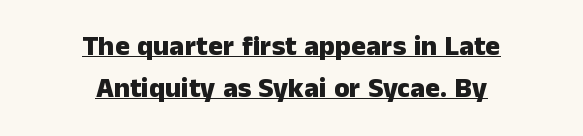
Proportional: the letters do not fall into vertical columns. The font's upright variant was chosen for this text. The vertical gap from one line to the next is medium. Short note: letters normally spaced.
